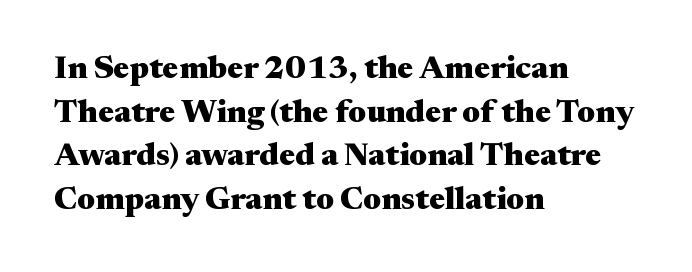
Q: Is the text bold? A: Yes.
Q: Is the text italic (slanted)? A: No, it is upright.
Q: Is the typeface a serif or a sans-serif typeface? A: Serif.
Q: Is the text underlined? A: No.
Q: How is the paragraph aligned? A: Left-aligned.
Q: Is the spacing between letters normal or unusually wide? A: Normal.
Q: Is the spacing between lines tight, normal or loose? A: Normal.
Q: Width (condensed, normal, or wide)? A: Wide.
Q: Stroke contrast? A: Medium.
Q: x-height? A: Medium.
Q: Monospaced? A: No.
